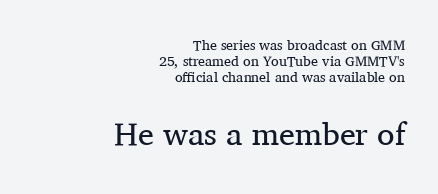
The tracking reads as untouched default to a designer's eye. Letters rest on an invisible, unmarked baseline. Baseline-to-baseline distance is barely more than the letter height. These lines are composed in type with serifs.
